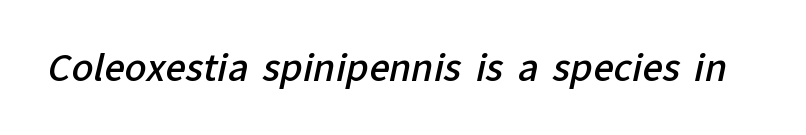
{"serif": "no", "bold": "semi", "weight": "semibold", "width": "normal", "stroke_contrast": "low", "x_height": "medium", "monospaced": "no", "underline": "no", "letter_spacing": "normal", "letter_spacing_em": 0.0, "glyph_px": 36}
